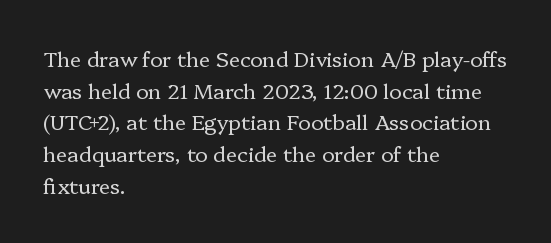
Style check: upright. Leftover space on each line is placed entirely after the last word. The rows are spaced the way most documents space them. The font is comparable to plain body text, perhaps lighter. Honestly, there is no underline to notice here at all. Nobody touched the tracking dial on this one.
